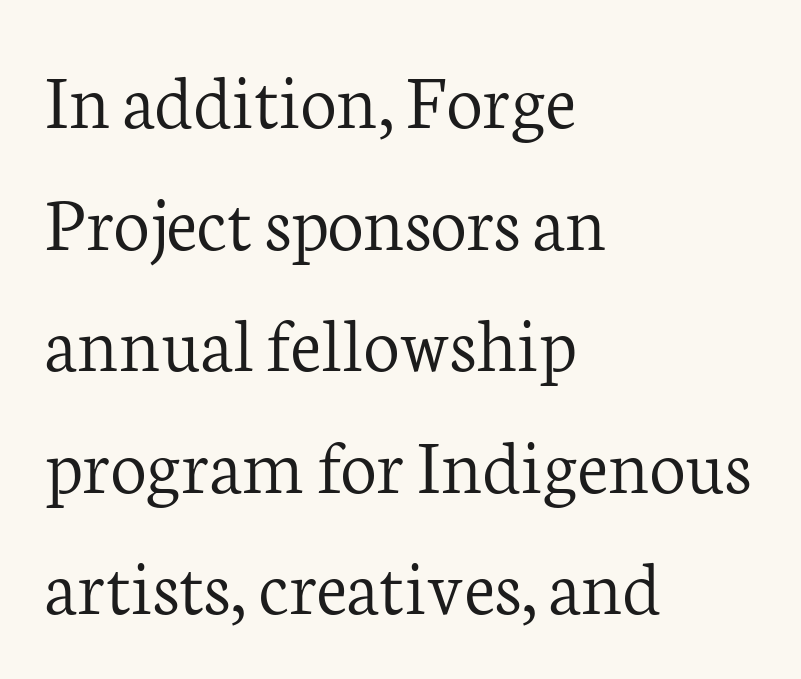
Q: Is the text bold? A: No.
Q: Is the text italic (slanted)? A: No, it is upright.
Q: Is the typeface a serif or a sans-serif typeface? A: Serif.
Q: Is the text underlined? A: No.
Q: How is the paragraph aligned? A: Left-aligned.
Q: Is the spacing between letters normal or unusually wide? A: Normal.
Q: Is the spacing between lines tight, normal or loose? A: Normal.
Q: Width (condensed, normal, or wide)? A: Normal.
Q: Stroke contrast? A: Low.
Q: x-height? A: Medium.
Q: Monospaced? A: No.
